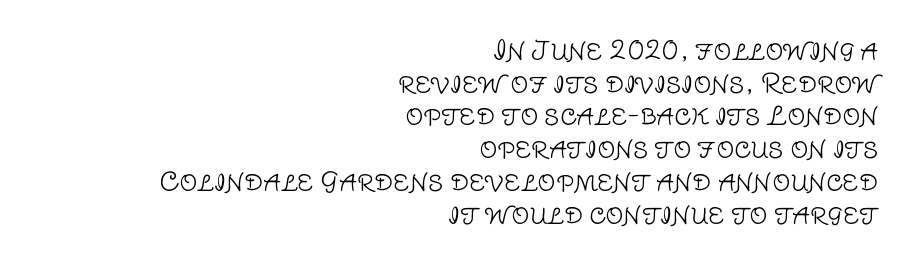
The image shows 25 px text type; set right-aligned, normal line spacing (1.31x), normal letter spacing, not underlined.
